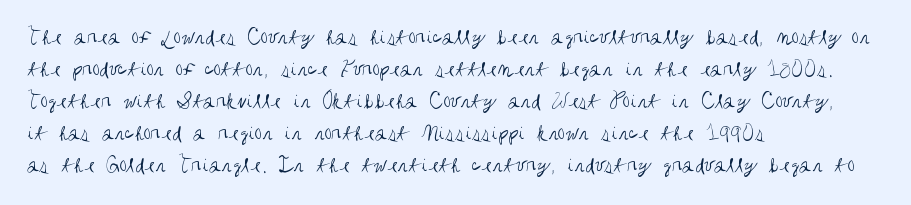
The image shows 23 px text type; set left-aligned, normal line spacing (1.39x), normal letter spacing, not underlined.
